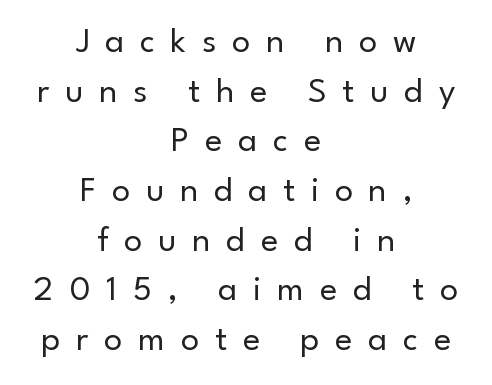
The image shows 36 px regular-weight sans-serif type, upright; set centered, normal line spacing (1.38x), unusually wide letter spacing (+0.44 em), not underlined; low stroke contrast and a small x-height.
